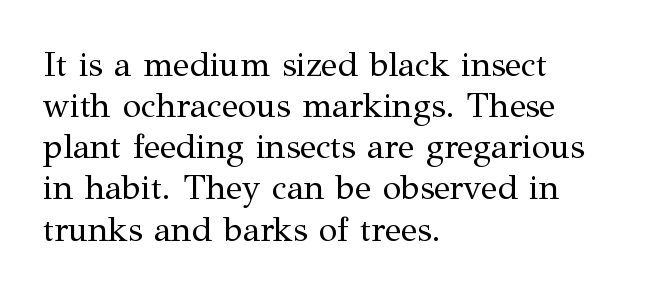
Q: Is the text bold? A: No.
Q: Is the text italic (slanted)? A: No, it is upright.
Q: Is the typeface a serif or a sans-serif typeface? A: Serif.
Q: Is the text underlined? A: No.
Q: How is the paragraph aligned? A: Left-aligned.
Q: Is the spacing between letters normal or unusually wide? A: Normal.
Q: Width (condensed, normal, or wide)? A: Normal.
Q: Stroke contrast? A: Medium.
Q: x-height? A: Medium.
Q: Monospaced? A: No.
